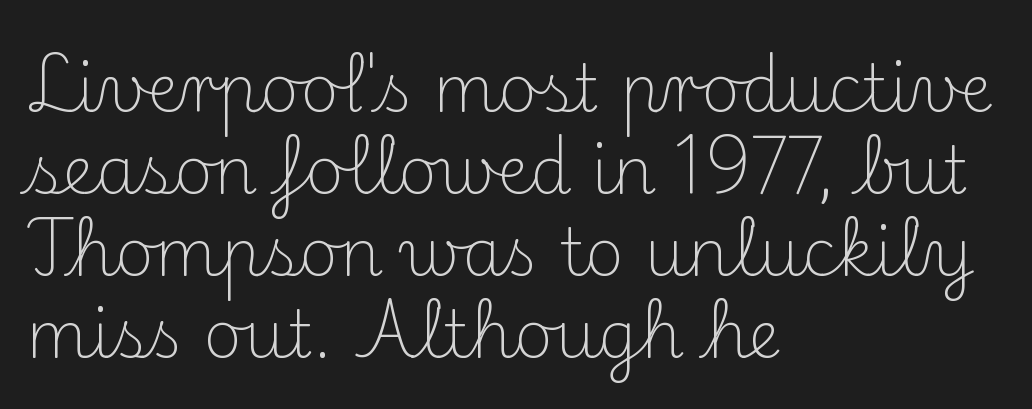
The image shows 66 px light serif type, upright; set left-aligned, line spacing 1.24x, normal letter spacing, not underlined; medium stroke contrast and a small x-height.
